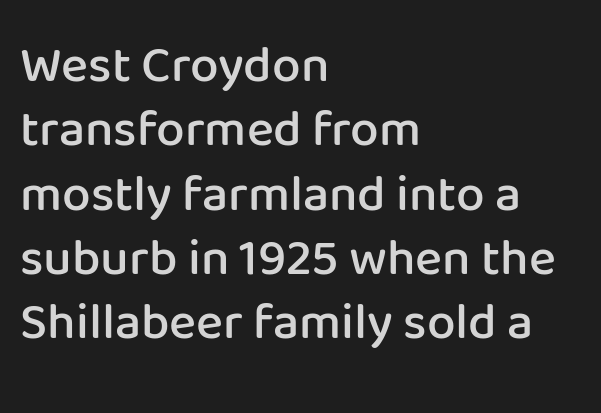
{"serif": "no", "italic": "no", "bold": "semi", "weight": "semibold", "width": "normal", "stroke_contrast": "low", "x_height": "medium", "monospaced": "no", "underline": "no", "align": "left", "line_spacing": "normal", "line_spacing_ratio": 1.26, "letter_spacing": "normal", "letter_spacing_em": 0.0, "glyph_px": 51}
